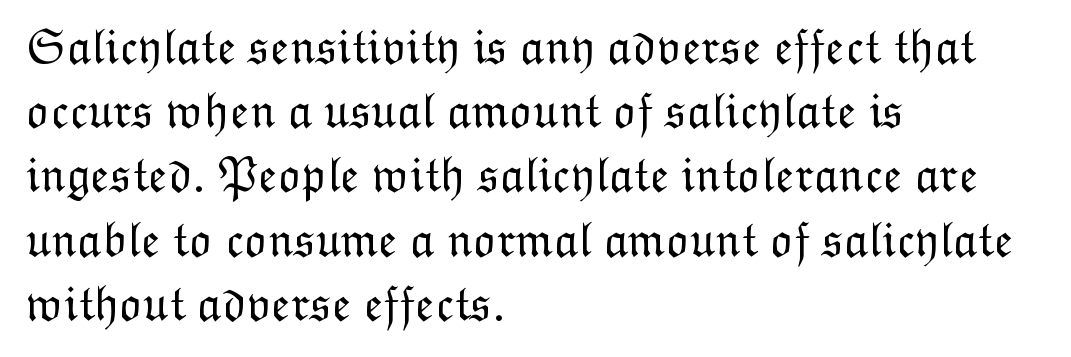
Q: Is the text bold? A: No.
Q: Is the text italic (slanted)? A: No, it is upright.
Q: Is the text underlined? A: No.
Q: How is the paragraph aligned? A: Left-aligned.
Q: Is the spacing between letters normal or unusually wide? A: Normal.
Q: Is the spacing between lines tight, normal or loose? A: Normal.
Q: Width (condensed, normal, or wide)? A: Normal.
Q: Stroke contrast? A: Low.
Q: x-height? A: Medium.
Q: Monospaced? A: No.
